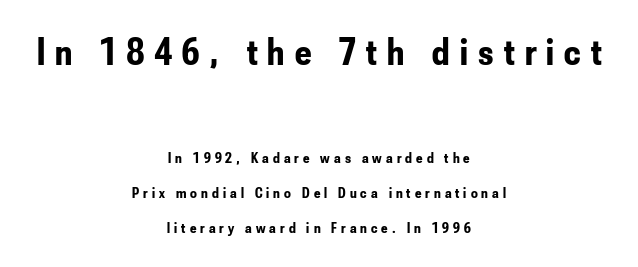
The image shows 38 px bold, condensed sans-serif type, upright; set centered, loose line spacing (2.35x), unusually wide letter spacing (+0.27 em), not underlined; the first (top) block is 2.53x larger; low stroke contrast and a small x-height.
